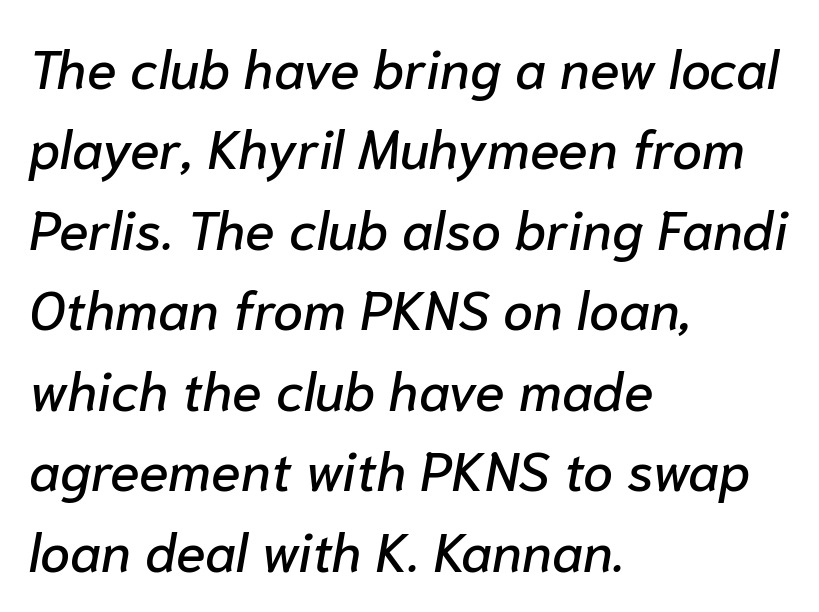
Q: Is the text italic (slanted)? A: Yes, it leans right by about 10 degrees.
Q: Is the text underlined? A: No.
Q: How is the paragraph aligned? A: Left-aligned.
Q: Is the spacing between letters normal or unusually wide? A: Normal.
Q: Is the spacing between lines tight, normal or loose? A: Normal.
Q: Width (condensed, normal, or wide)? A: Normal.
Q: Stroke contrast? A: Low.
Q: x-height? A: Medium.
Q: Monospaced? A: No.
